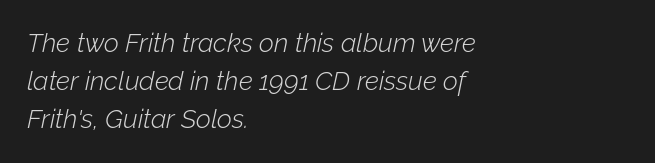
The line-height multiplier appears to be the usual default. Glyph-to-glyph distance matches everyday printed text. Glance below the letters and you will spot only blank space. Each stroke keeps to a modest, everyday thickness or less. Emphasis-style slanted type is in use. Is the block centered? No — it sits flush against the left margin.
